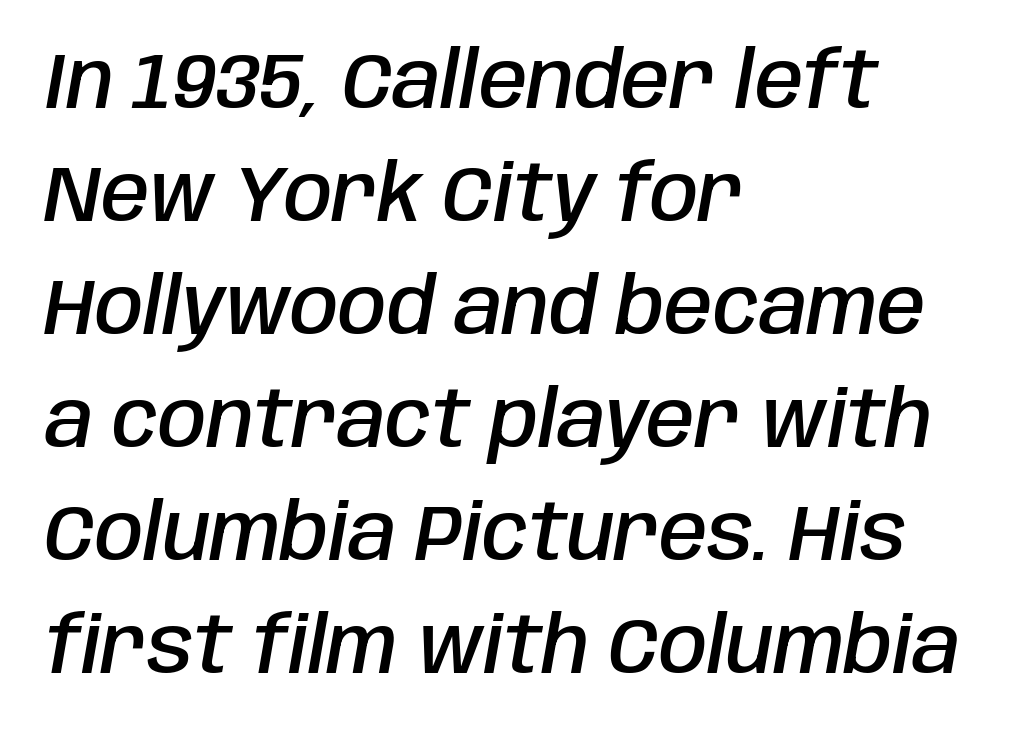
Observe the ordinary spacing: letters are neighbours, not strangers. The rag falls on the right side of this text block. The passage shown stacks its lines at a standard gap. Each letter keeps its own natural width here, so spacing adapts to shape.
